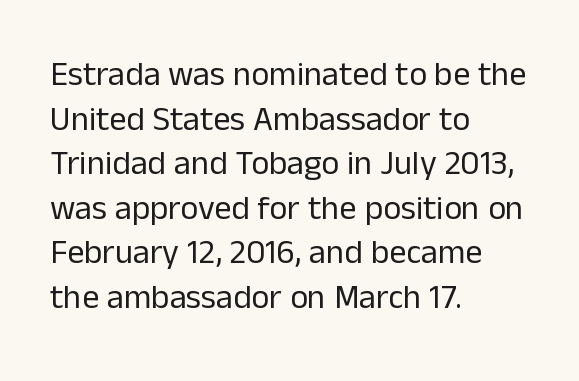
The image shows 34 px regular-weight sans-serif type, upright; set left-aligned, normal line spacing (1.31x), normal letter spacing, not underlined; low stroke contrast and a medium x-height.
